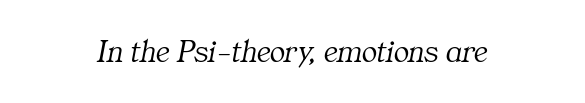
The image shows 32 px light serif type, italic (leaning right); set normal letter spacing, not underlined; medium stroke contrast and a medium x-height.
